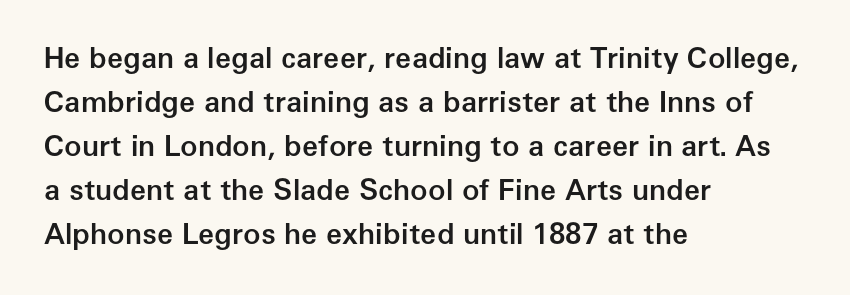
The line texture is even and compact thanks to regular tracking. Every row of glyphs begins at an identical x-position on the left. How heavy is the stroke? Medium-heavy — a semibold, shy of bold. Examine the stroke ends and you'll find no serifs. If you measured baseline to baseline, you'd find a middling distance.
